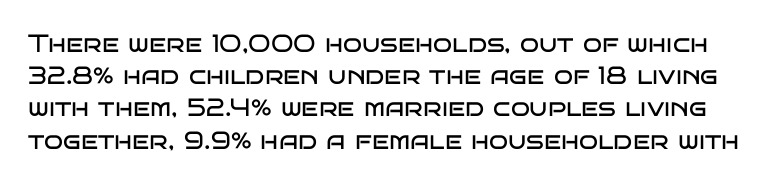
This block has exactly the height ordinary leading produces. The type sits square on the baseline with zero lean. Weight: regular or lighter. The words here are not underlined. Nobody touched the tracking dial on this one.
